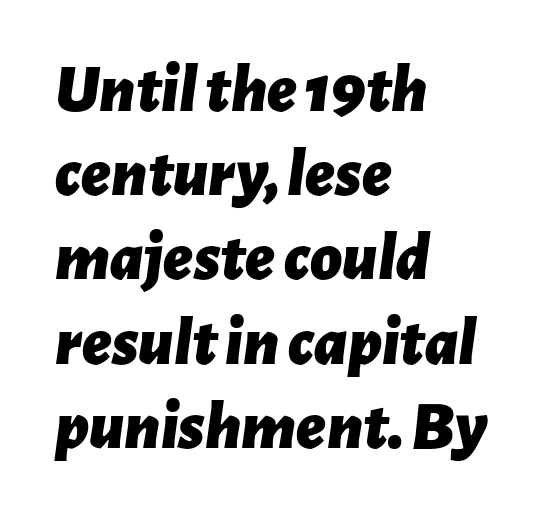
The lines are quadded left. In terms of weight, the rendering is a true, heavy bold. Look at the tracking — it's just the regular setting, nothing added. Each letter keeps its own natural width here, so spacing adapts to shape. Plain, unruled lines of type.
